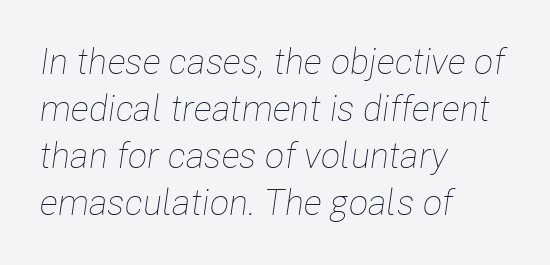
{"italic": "yes", "lean": "right", "slant_degrees": 8, "bold": "no", "weight": "thin", "width": "condensed", "stroke_contrast": "low", "x_height": "medium", "monospaced": "no", "underline": "no", "align": "left", "line_spacing": "normal", "line_spacing_ratio": 1.31, "letter_spacing": "normal", "letter_spacing_em": 0.0, "glyph_px": 36}
